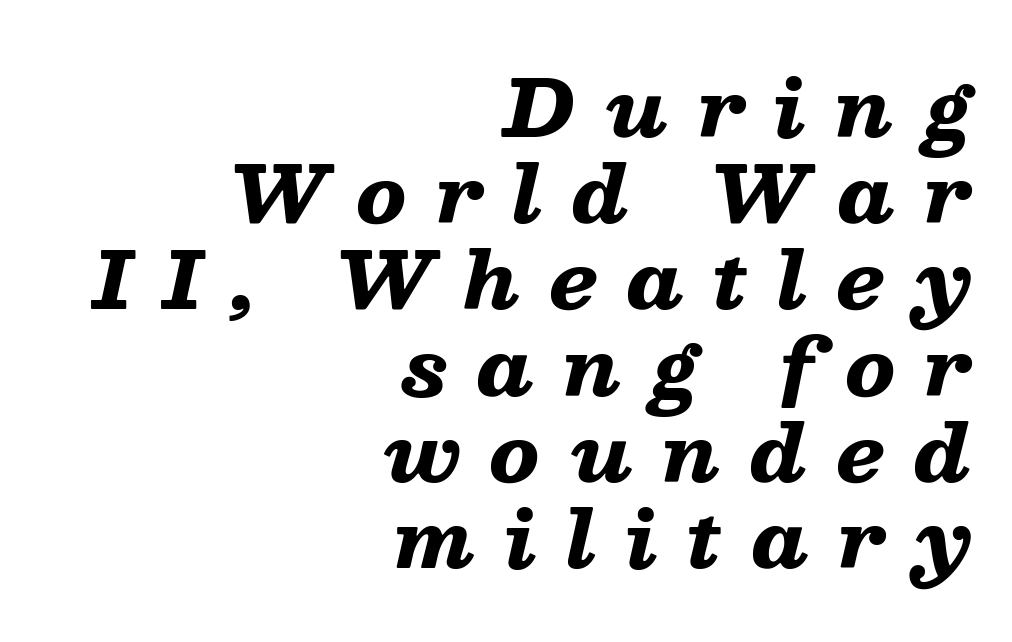
Is the block centered? No — it sits flush against the right margin. Heavy-handed strokes throughout: this text is bold. Is this a fixed-width face? No — the glyphs have proportional, varying widths. Does the lettering tilt? It does — this is italic. Look at the tracking — it's clearly loosened, letters drifting apart. The area under the type is left untouched.
